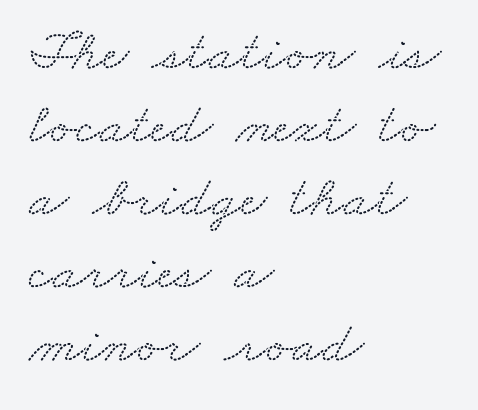
Here the designer chose a conventional face with non-uniform glyph widths. This sample keeps an unexceptional amount of space between lines. These lines are set flush left with a ragged right edge. Unmarked baselines from the first word to the last. The designer went with a serif here, giving each stem small feet.
